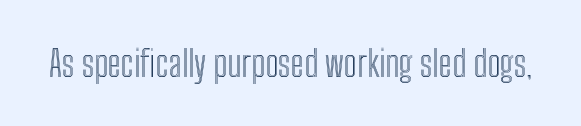
{"italic": "no", "width": "condensed", "x_height": "medium", "monospaced": "no", "underline": "no", "letter_spacing": "normal", "letter_spacing_em": 0.0, "glyph_px": 36}
